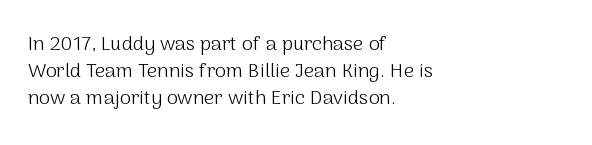
The image shows 20 px text type, upright; set left-aligned, normal line spacing (1.36x), normal letter spacing, not underlined.
